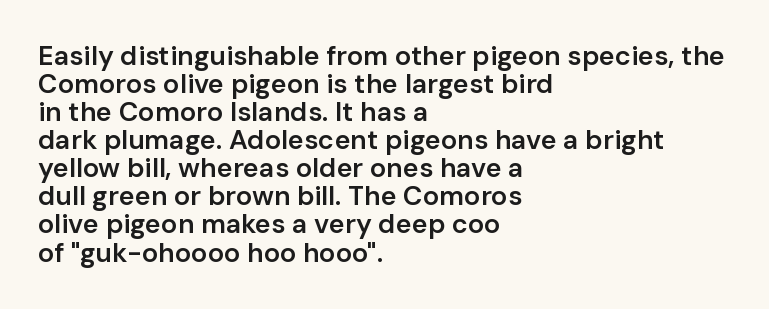
{"italic": "no", "bold": "semi", "underline": "no", "align": "left", "line_spacing": "tight", "line_spacing_ratio": 1.04, "letter_spacing": "normal", "letter_spacing_em": 0.0, "glyph_px": 27}
